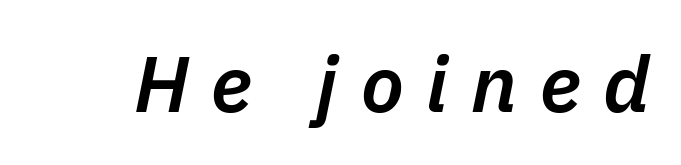
{"italic": "yes", "lean": "right", "slant_degrees": 11, "bold": "semi", "weight": "semibold", "width": "normal", "stroke_contrast": "low", "x_height": "medium", "monospaced": "no", "underline": "no", "letter_spacing": "wide", "letter_spacing_em": 0.29, "glyph_px": 79}
